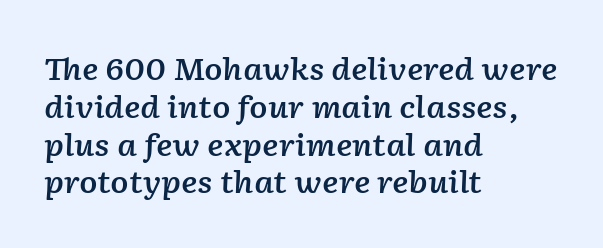
{"italic": "yes", "lean": "right", "slant_degrees": 2, "bold": "semi", "weight": "semibold", "width": "normal", "stroke_contrast": "low", "x_height": "medium", "monospaced": "no", "underline": "no", "align": "left", "line_spacing": "normal", "line_spacing_ratio": 1.26, "letter_spacing": "normal", "letter_spacing_em": 0.0, "glyph_px": 30}
